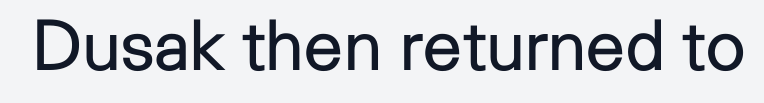
Vertical stems look standard width or narrower in stroke. The glyphs are unaccompanied by any horizontal stroke below them. Unlike italic type, these characters show no tilt at all. Honestly, the letter spacing is just normal — you wouldn't notice it. Varying glyph widths throughout — classic text-font behaviour.
